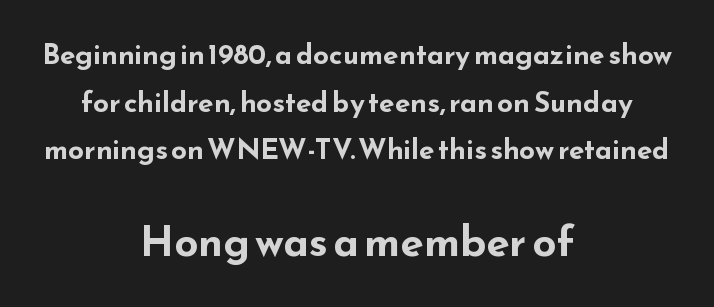
Does the copy run flush right? No — it is centered line by line. Look at the stroke-to-counter ratio: heavy, a bold. This sample has the flowing, uneven cadence of proportional lettering. The glyphs in this specimen are sans serif.
